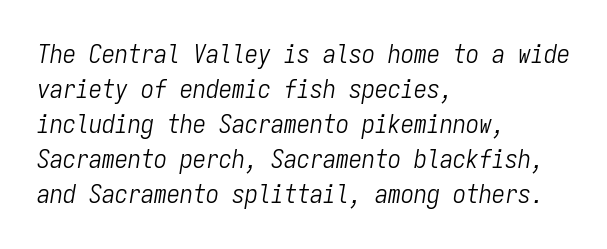
{"italic": "yes", "lean": "right", "slant_degrees": 9, "bold": "no", "underline": "no", "align": "left", "line_spacing": "normal", "line_spacing_ratio": 1.35, "letter_spacing": "normal", "letter_spacing_em": 0.0, "glyph_px": 26}
